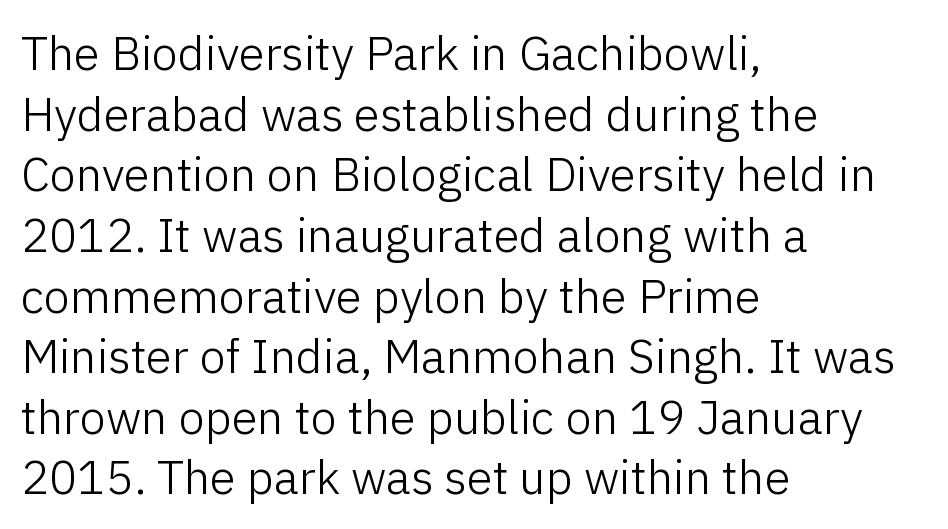
The image shows 47 px light sans-serif type, upright; set left-aligned, normal line spacing (1.29x), normal letter spacing, not underlined; low stroke contrast and a medium x-height.
